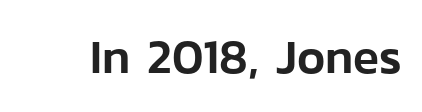
{"serif": "no", "italic": "no", "width": "normal", "stroke_contrast": "low", "x_height": "medium", "monospaced": "no", "underline": "no", "letter_spacing": "normal", "letter_spacing_em": 0.0, "glyph_px": 48}
